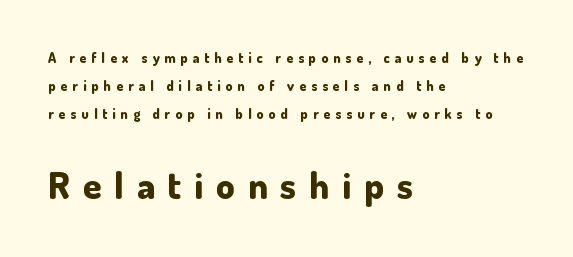
Students, observe: this is what heavily led, spacious text looks like. The foot of each line stays bare and open. Set as a true bold cut, around the 700 mark. These lines were composed using upright roman letters. The tracking jumps out immediately: characters are airy and widely separated. Each letter keeps its own natural width here, so spacing adapts to shape.
